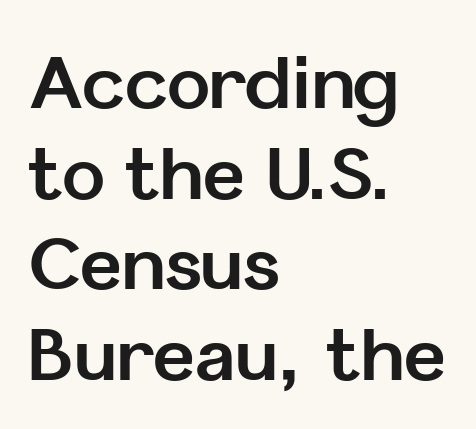
The image shows 72 px bold sans-serif type, upright; set left-aligned, normal line spacing (1.26x), normal letter spacing, not underlined; low stroke contrast and a medium x-height.
